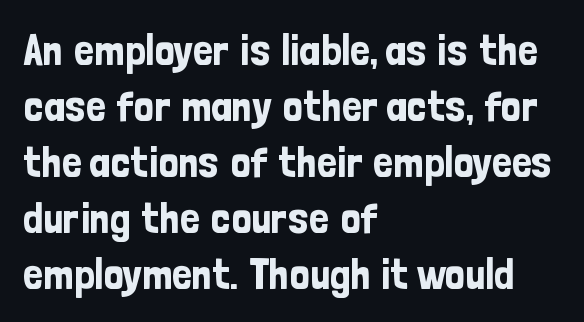
{"serif": "no", "italic": "no", "width": "condensed", "stroke_contrast": "low", "x_height": "medium", "monospaced": "no", "underline": "no", "align": "left", "line_spacing": "normal", "line_spacing_ratio": 1.27, "letter_spacing": "normal", "letter_spacing_em": 0.0, "glyph_px": 44}
